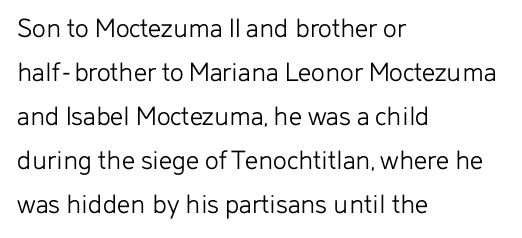
Q: Is the text bold? A: No.
Q: Is the text italic (slanted)? A: No, it is upright.
Q: Is the typeface a serif or a sans-serif typeface? A: Sans-serif.
Q: Is the text underlined? A: No.
Q: How is the paragraph aligned? A: Left-aligned.
Q: Is the spacing between letters normal or unusually wide? A: Normal.
Q: Is the spacing between lines tight, normal or loose? A: Normal.
Q: Width (condensed, normal, or wide)? A: Normal.
Q: Stroke contrast? A: Low.
Q: x-height? A: Medium.
Q: Monospaced? A: No.
